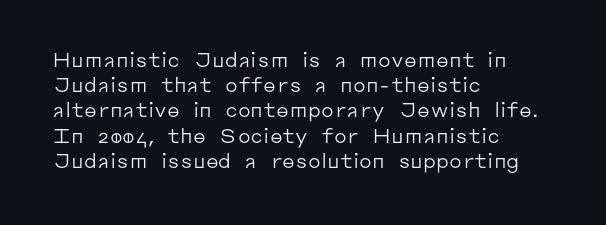
{"italic": "no", "bold": "no", "underline": "no", "align": "left", "line_spacing": "normal", "line_spacing_ratio": 1.26, "letter_spacing": "normal", "letter_spacing_em": 0.0, "glyph_px": 20}
